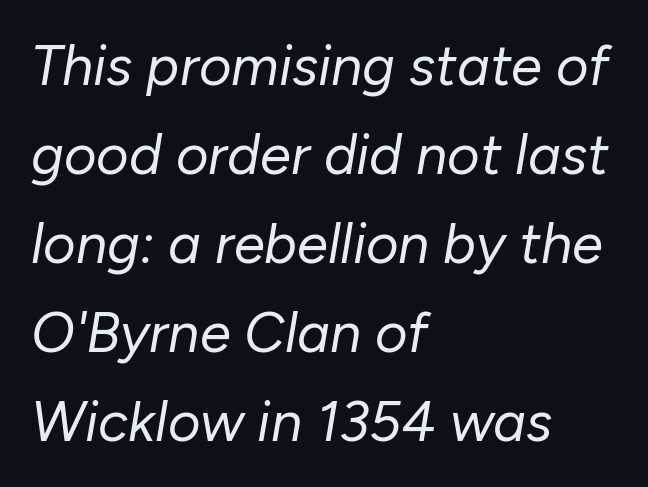
{"italic": "yes", "lean": "right", "slant_degrees": 10, "bold": "no", "weight": "regular", "width": "normal", "stroke_contrast": "low", "x_height": "medium", "monospaced": "no", "underline": "no", "align": "left", "line_spacing": "normal", "line_spacing_ratio": 1.59, "letter_spacing": "normal", "letter_spacing_em": 0.0, "glyph_px": 56}
